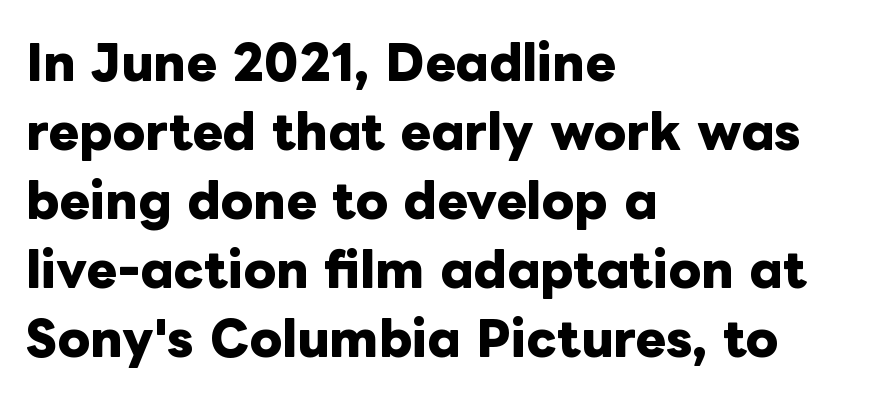
The image shows 46 px heavy type, upright; set left-aligned, normal line spacing (1.5x), normal letter spacing, not underlined; low stroke contrast and a medium x-height.
